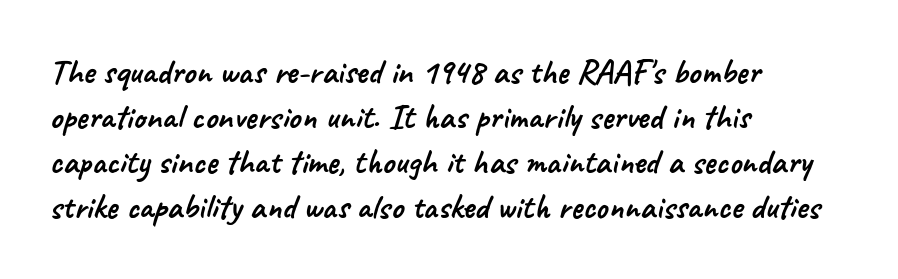
Q: Is the typeface a serif or a sans-serif typeface? A: Sans-serif.
Q: Is the text underlined? A: No.
Q: How is the paragraph aligned? A: Left-aligned.
Q: Is the spacing between letters normal or unusually wide? A: Normal.
Q: Is the spacing between lines tight, normal or loose? A: Normal.
Q: Width (condensed, normal, or wide)? A: Normal.
Q: Stroke contrast? A: Low.
Q: x-height? A: Small.
Q: Monospaced? A: No.
